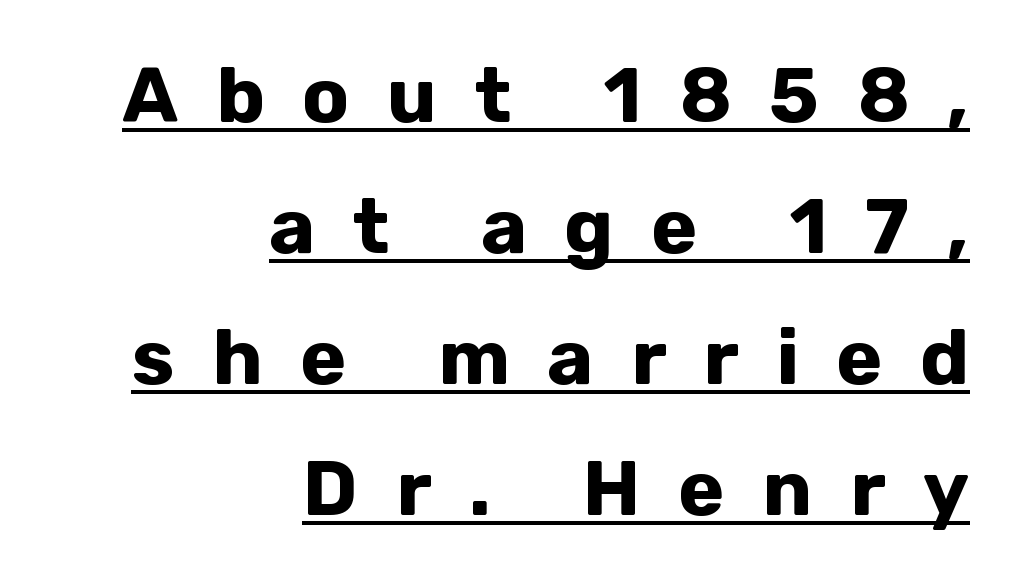
Q: Is the text bold? A: Yes.
Q: Is the text italic (slanted)? A: No, it is upright.
Q: Is the typeface a serif or a sans-serif typeface? A: Sans-serif.
Q: Is the text underlined? A: Yes.
Q: How is the paragraph aligned? A: Right-aligned.
Q: Is the spacing between letters normal or unusually wide? A: Unusually wide.
Q: Is the spacing between lines tight, normal or loose? A: Normal.
Q: Width (condensed, normal, or wide)? A: Normal.
Q: Stroke contrast? A: Low.
Q: x-height? A: Medium.
Q: Monospaced? A: No.
